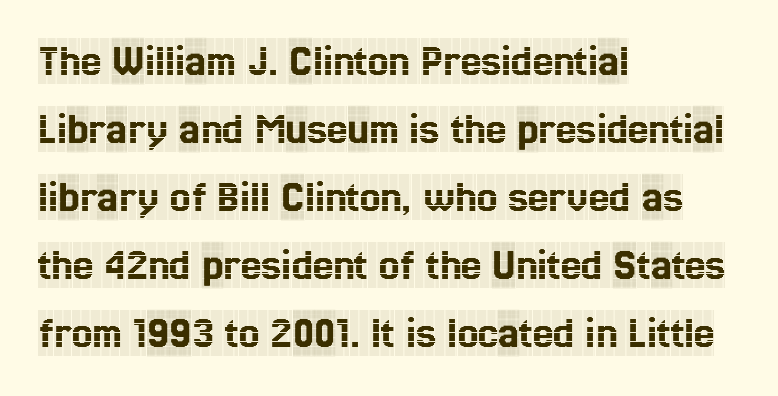
The image shows 46 px condensed serif type, upright; set left-aligned, normal line spacing (1.48x), normal letter spacing, not underlined; a large x-height.
